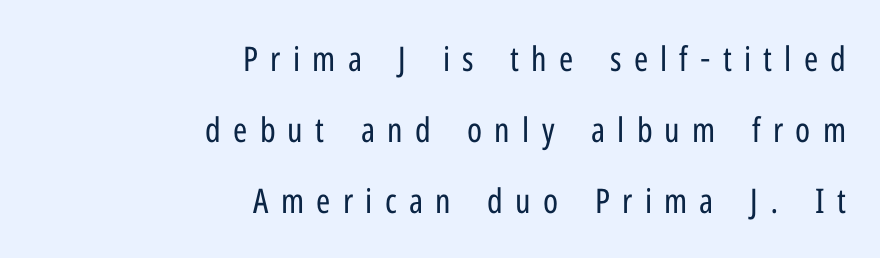
These lines are rendered in a variable-pitch font. Reading down the block, your eye finds every line finishing at a fixed right position. Italic? Not at all — the glyphs are vertical. The text was rendered using a sans face with plain stroke endings.
